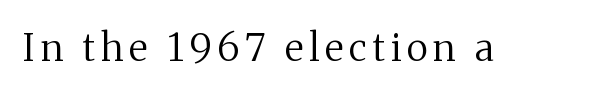
{"serif": "yes", "italic": "no", "bold": "no", "weight": "regular", "width": "normal", "stroke_contrast": "medium", "x_height": "medium", "monospaced": "no", "underline": "no", "glyph_px": 38}
